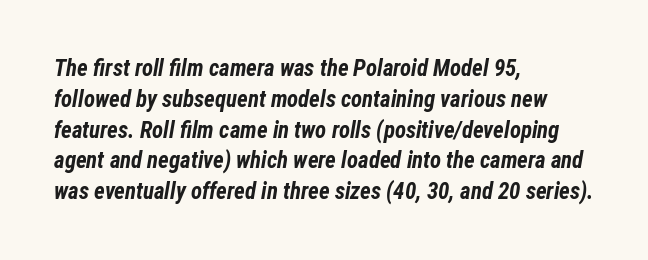
{"italic": "yes", "lean": "right", "slant_degrees": 12, "bold": "yes", "underline": "no", "align": "left", "line_spacing": "normal", "line_spacing_ratio": 1.34, "letter_spacing": "normal", "letter_spacing_em": 0.0, "glyph_px": 23}
